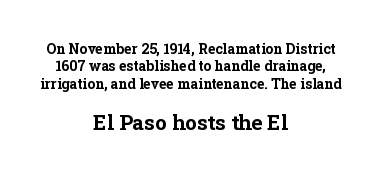
The compositor balanced each line on the midline. The zone under the glyphs is completely vacant. Characters follow at the spacing the type designer built in. Is the lower block the larger one? Yes — the lower block carries the bigger type. These words are printed bold, with thick strokes throughout. Posture: upright roman.
